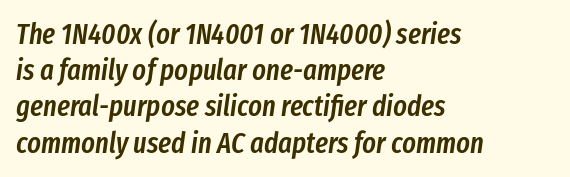
{"italic": "yes", "lean": "right", "slant_degrees": 8, "bold": "semi", "weight": "semibold", "width": "condensed", "stroke_contrast": "low", "x_height": "medium", "monospaced": "no", "underline": "no", "align": "left", "line_spacing": "normal", "line_spacing_ratio": 1.25, "letter_spacing": "normal", "letter_spacing_em": 0.0, "glyph_px": 29}
